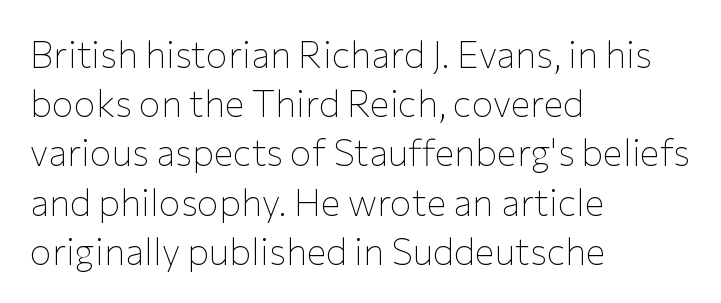
Q: Is the text bold? A: No.
Q: Is the text italic (slanted)? A: No, it is upright.
Q: Is the typeface a serif or a sans-serif typeface? A: Sans-serif.
Q: Is the text underlined? A: No.
Q: How is the paragraph aligned? A: Left-aligned.
Q: Is the spacing between letters normal or unusually wide? A: Normal.
Q: Is the spacing between lines tight, normal or loose? A: Normal.
Q: Width (condensed, normal, or wide)? A: Normal.
Q: Stroke contrast? A: Low.
Q: x-height? A: Medium.
Q: Monospaced? A: No.
